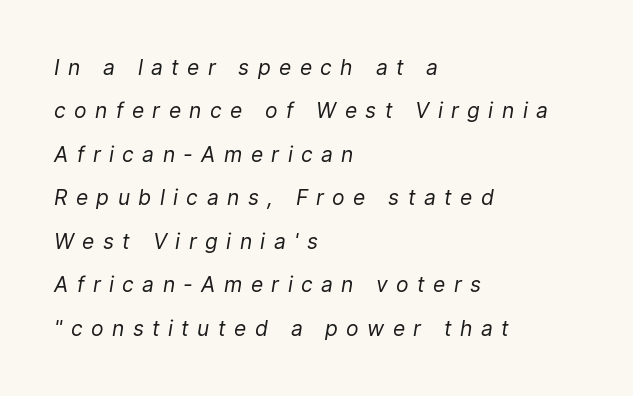
Tracking here is generous; glyphs stand well apart from one another. Descenders are the only things crossing below the line. Notice the wide empty band between every row — that's loose leading. Unbolded letterforms with no extra heft. Visually the block forms a straight wall on the left and a jagged coastline on the right. The glyphs look as if they've been sheared to an angle.
